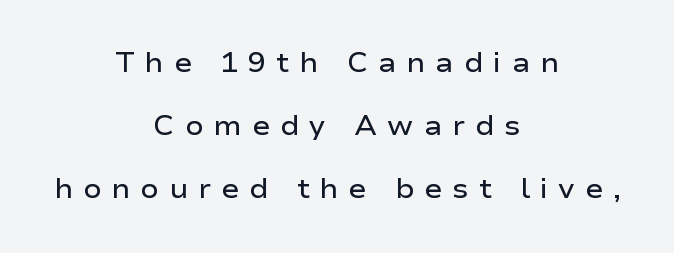
The words here are not underlined. Horizontal bands of white between lines are thick stripes. The typography opts for an upright posture over an oblique one. How heavy is the stroke? Medium-heavy — a semibold, shy of bold. Casual observation: everything's sitting right in the middle.
